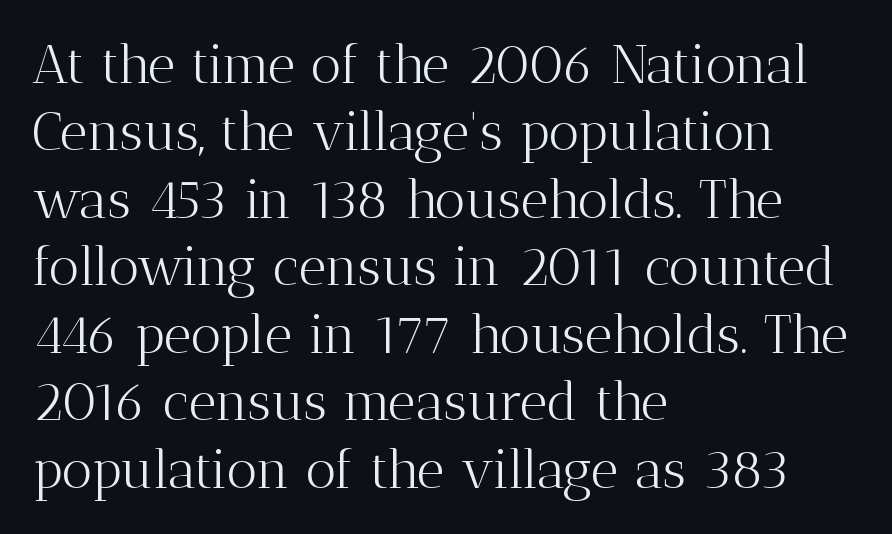
The image shows 54 px light serif type, upright; set left-aligned, normal line spacing (1.25x), normal letter spacing, not underlined; medium stroke contrast and a medium x-height.
